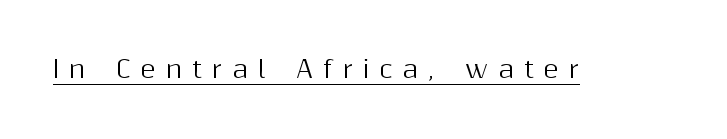
Q: Is the text italic (slanted)? A: No, it is upright.
Q: Is the text underlined? A: Yes.
Q: Is the spacing between letters normal or unusually wide? A: Unusually wide.
